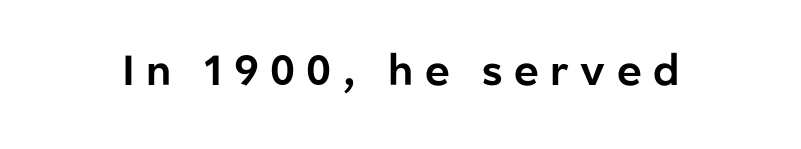
The rendering uses natural spacing where letterforms have individual widths. Quick note: underline off. Every stem runs plumb, perpendicular to the baseline. You can tell from the bare stems that sans-serif type was used.
